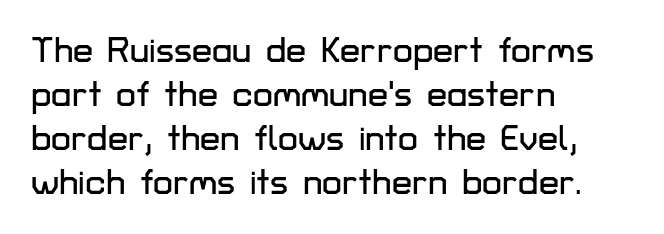
{"serif": "no", "italic": "no", "width": "normal", "stroke_contrast": "low", "x_height": "medium", "monospaced": "no", "underline": "no", "align": "left", "line_spacing_ratio": 1.22, "letter_spacing": "normal", "letter_spacing_em": 0.0, "glyph_px": 36}
